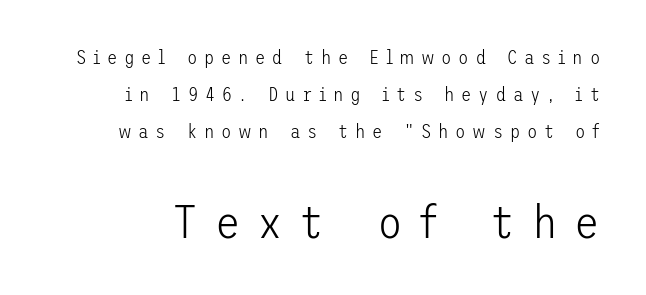
Q: Is the text bold? A: No.
Q: Is the text italic (slanted)? A: No, it is upright.
Q: Is the typeface a serif or a sans-serif typeface? A: Sans-serif.
Q: Is the text underlined? A: No.
Q: Is the spacing between letters normal or unusually wide? A: Unusually wide.
Q: Is the spacing between lines tight, normal or loose? A: Loose.
Q: Which block of text is set in a larger size, the first (top) or the second (bottom)? A: The second (bottom) one.
Q: Width (condensed, normal, or wide)? A: Normal.
Q: Stroke contrast? A: Low.
Q: x-height? A: Medium.
